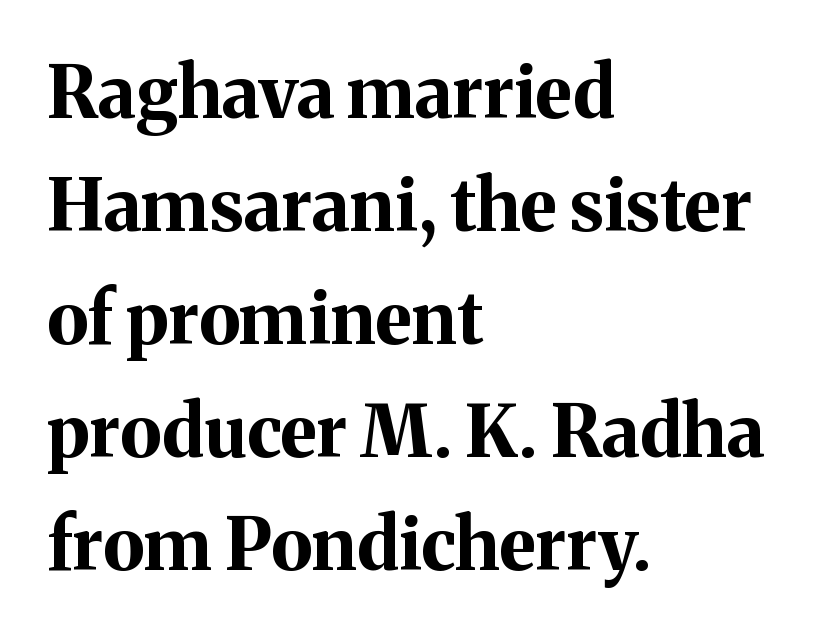
{"serif": "yes", "italic": "no", "bold": "yes", "weight": "bold", "width": "normal", "stroke_contrast": "medium", "x_height": "medium", "monospaced": "no", "underline": "no", "align": "left", "line_spacing": "normal", "line_spacing_ratio": 1.57, "letter_spacing": "normal", "letter_spacing_em": 0.0, "glyph_px": 72}
